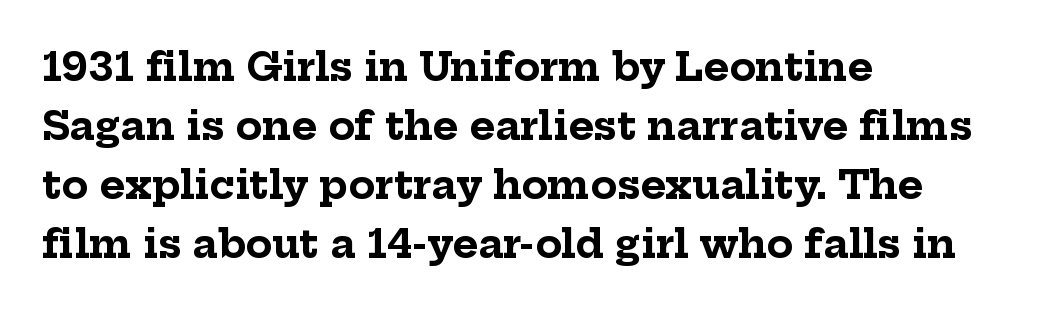
Q: Is the text bold? A: Yes.
Q: Is the text italic (slanted)? A: No, it is upright.
Q: Is the typeface a serif or a sans-serif typeface? A: Serif.
Q: Is the text underlined? A: No.
Q: How is the paragraph aligned? A: Left-aligned.
Q: Is the spacing between letters normal or unusually wide? A: Normal.
Q: Is the spacing between lines tight, normal or loose? A: Normal.
Q: Width (condensed, normal, or wide)? A: Normal.
Q: Stroke contrast? A: Low.
Q: x-height? A: Medium.
Q: Monospaced? A: No.
